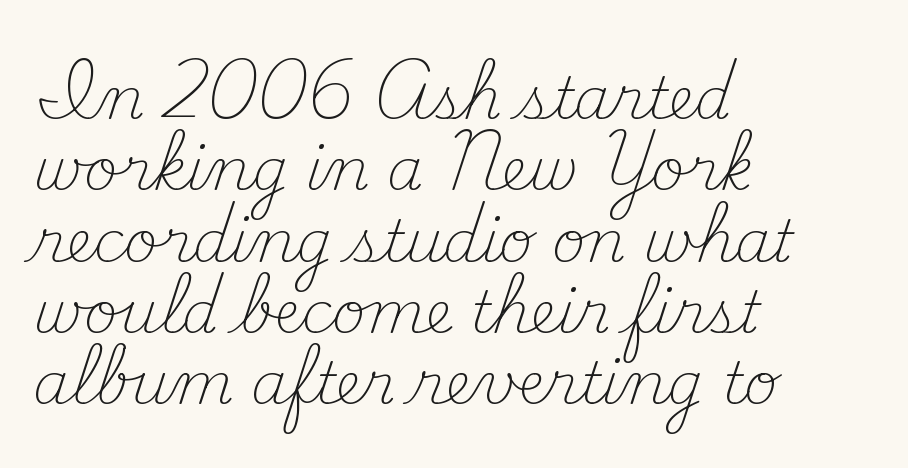
The image shows 58 px light serif type; set left-aligned, line spacing 1.23x, normal letter spacing, not underlined; medium stroke contrast and a small x-height.
